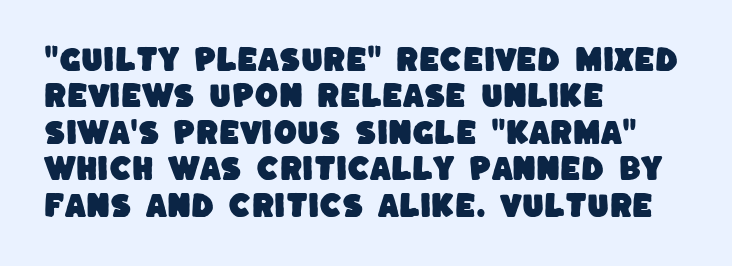
{"underline": "no", "align": "left", "line_spacing": "normal", "line_spacing_ratio": 1.35, "letter_spacing": "normal", "letter_spacing_em": 0.0, "glyph_px": 27}
